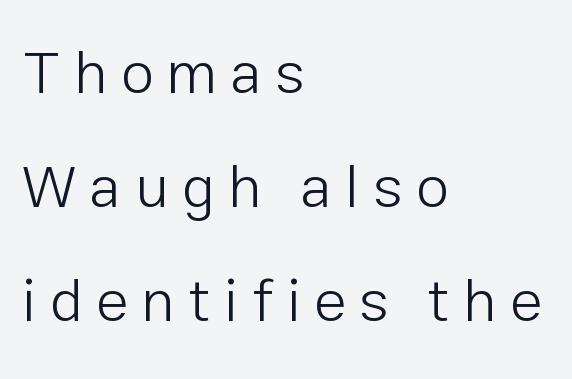
Q: Is the text bold? A: No.
Q: Is the text italic (slanted)? A: No, it is upright.
Q: Is the typeface a serif or a sans-serif typeface? A: Sans-serif.
Q: Is the text underlined? A: No.
Q: How is the paragraph aligned? A: Left-aligned.
Q: Is the spacing between letters normal or unusually wide? A: Unusually wide.
Q: Is the spacing between lines tight, normal or loose? A: Loose.
Q: Width (condensed, normal, or wide)? A: Normal.
Q: Stroke contrast? A: Low.
Q: x-height? A: Medium.
Q: Monospaced? A: No.
